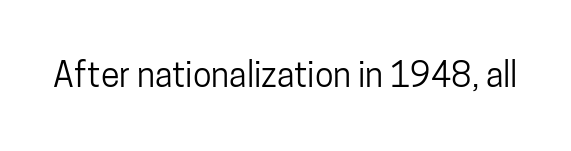
Here the designer chose a conventional face with non-uniform glyph widths. Descenders hang freely into open space. Spacing between characters is what you'd get straight out of the box. Every stem runs plumb, perpendicular to the baseline.
